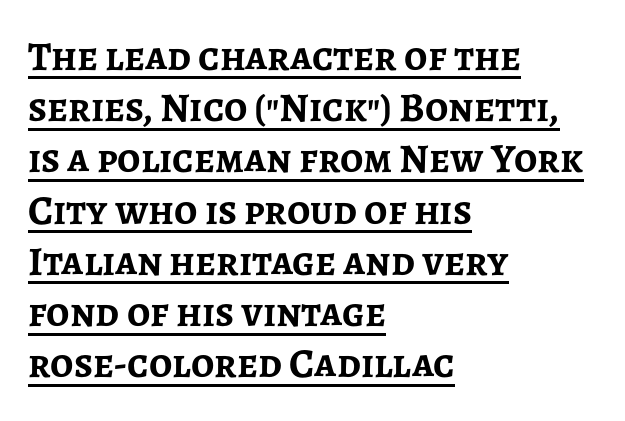
{"serif": "no", "italic": "no", "bold": "yes", "weight": "semibold", "width": "normal", "stroke_contrast": "low", "x_height": "medium", "monospaced": "no", "underline": "yes", "align": "left", "line_spacing": "normal", "line_spacing_ratio": 1.25, "letter_spacing": "normal", "letter_spacing_em": 0.0, "glyph_px": 41}
